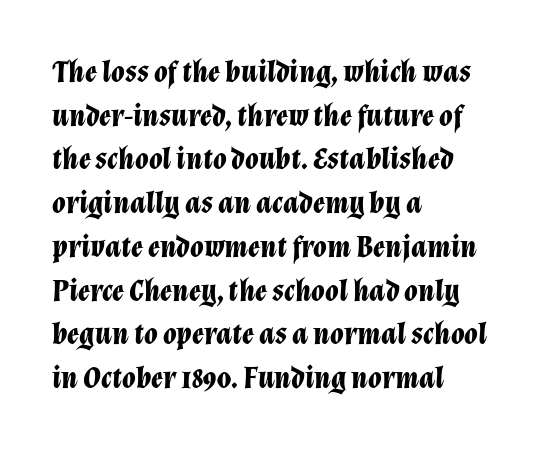
{"italic": "yes", "lean": "right", "slant_degrees": 12, "bold": "yes", "weight": "bold", "width": "normal", "stroke_contrast": "low", "x_height": "medium", "monospaced": "no", "underline": "no", "align": "left", "line_spacing": "normal", "line_spacing_ratio": 1.41, "letter_spacing": "normal", "letter_spacing_em": 0.0, "glyph_px": 31}
